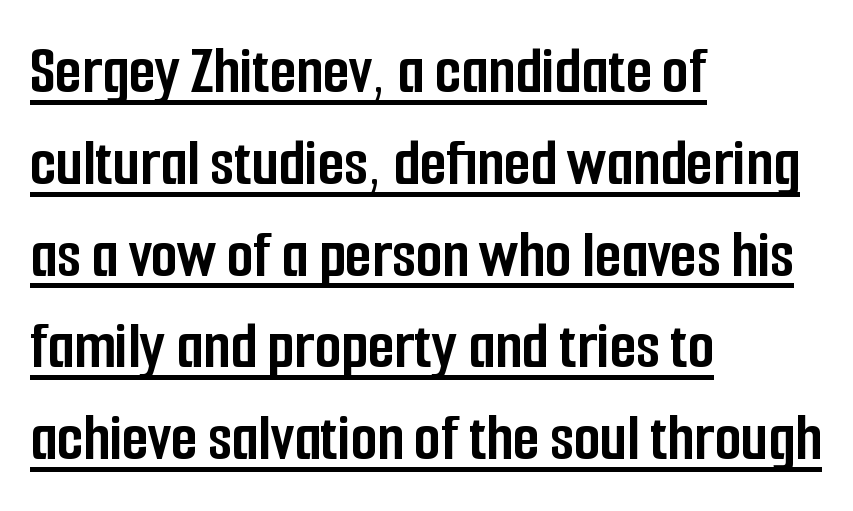
The image shows 68 px semibold, condensed sans-serif type, upright; set left-aligned, normal line spacing (1.35x), normal letter spacing, underlined; low stroke contrast and a medium x-height.
